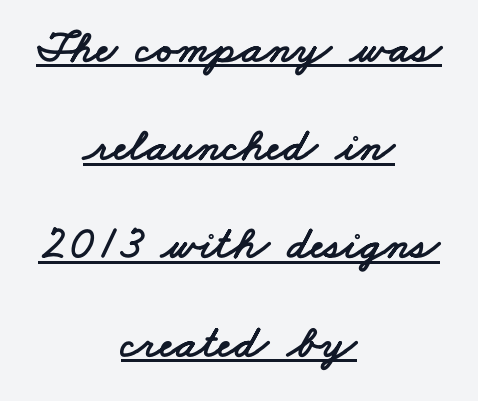
Q: Is the typeface a serif or a sans-serif typeface? A: Sans-serif.
Q: Is the text underlined? A: Yes.
Q: How is the paragraph aligned? A: Centered.
Q: Is the spacing between letters normal or unusually wide? A: Normal.
Q: Is the spacing between lines tight, normal or loose? A: Loose.
Q: Width (condensed, normal, or wide)? A: Wide.
Q: Stroke contrast? A: Low.
Q: x-height? A: Small.
Q: Monospaced? A: No.
